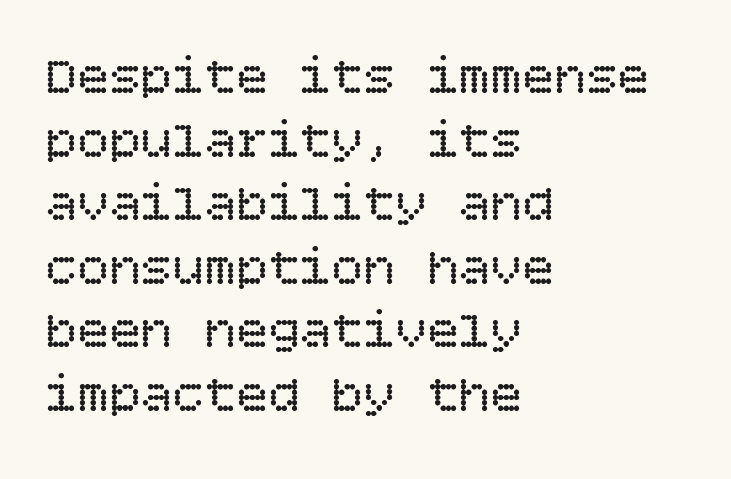
Q: Is the text bold? A: No.
Q: Is the text italic (slanted)? A: No, it is upright.
Q: Is the text underlined? A: No.
Q: How is the paragraph aligned? A: Left-aligned.
Q: Is the spacing between letters normal or unusually wide? A: Normal.
Q: Width (condensed, normal, or wide)? A: Normal.
Q: Stroke contrast? A: Low.
Q: x-height? A: Large.
